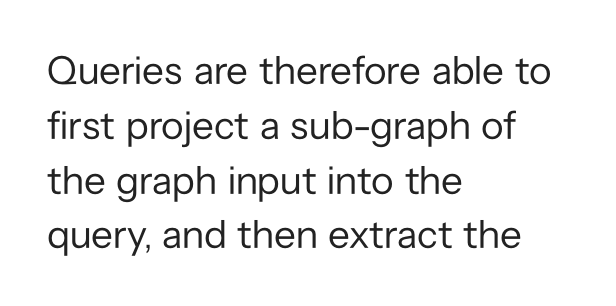
{"serif": "no", "italic": "no", "bold": "no", "weight": "regular", "width": "normal", "stroke_contrast": "low", "x_height": "medium", "monospaced": "no", "underline": "no", "align": "left", "line_spacing": "normal", "line_spacing_ratio": 1.37, "letter_spacing": "normal", "letter_spacing_em": 0.0, "glyph_px": 40}
